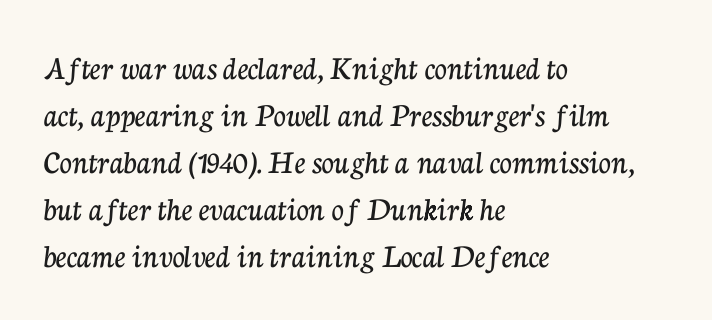
The horizontal fit of the characters is conventional and even. Note: serifs present on the glyphs. Horizontally, the lines are justified to the leading edge only. Each new line begins a customary step beneath the previous one.
